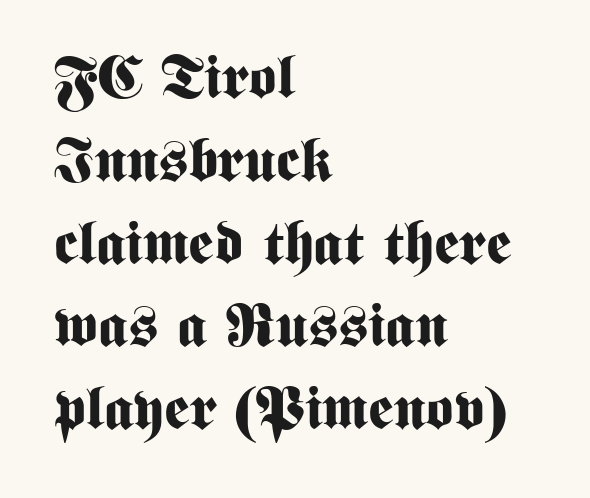
The paragraph shown leans on its left margin. The letters sit at their default tracking, neither squeezed nor spread. The words here are not underlined. The face used here is proportionally spaced, like ordinary book or web type.
